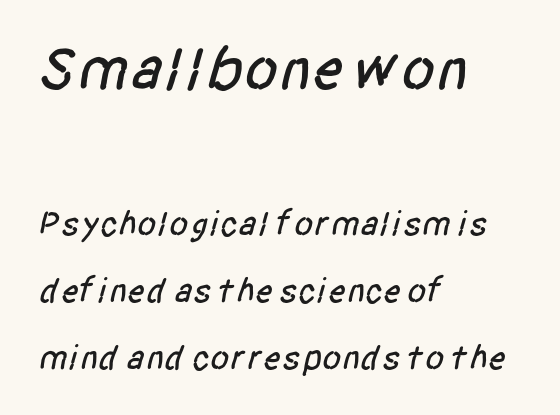
{"serif": "no", "width": "condensed", "stroke_contrast": "low", "x_height": "large", "monospaced": "no", "underline": "no", "align": "left", "line_spacing": "loose", "line_spacing_ratio": 1.91, "letter_spacing": "normal", "letter_spacing_em": 0.0, "larger_block": "first", "size_ratio": 1.77, "glyph_px": 62}
